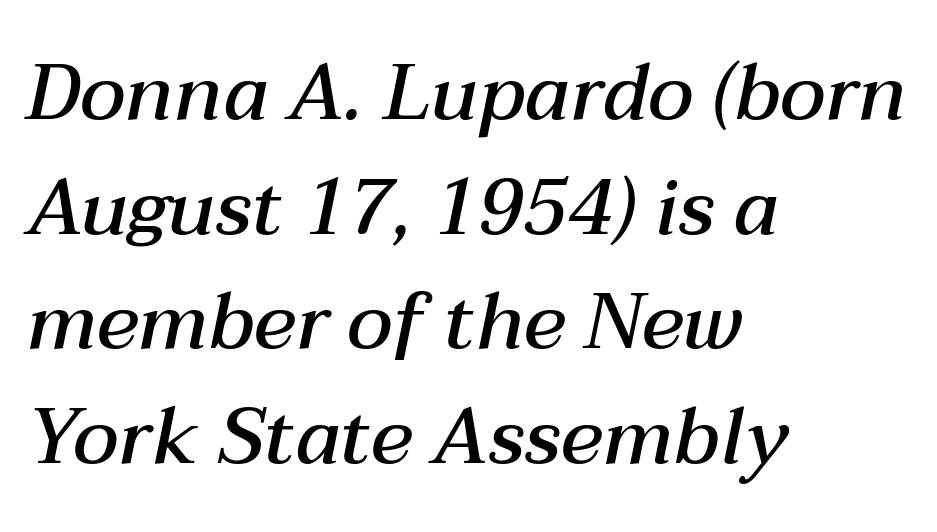
The image shows 79 px semibold type, italic (leaning right); set left-aligned, normal line spacing (1.45x), normal letter spacing, not underlined; medium stroke contrast and a medium x-height.
